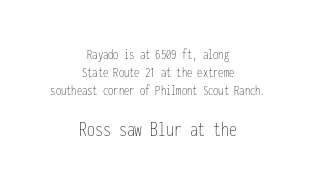
The letters stand upright; this is a roman face. Larger block? The one below; the one above is distinctly smaller. Beneath every word, the page is bare. The leading is moderate, giving the passage an even texture. Layout note: lines centered.
